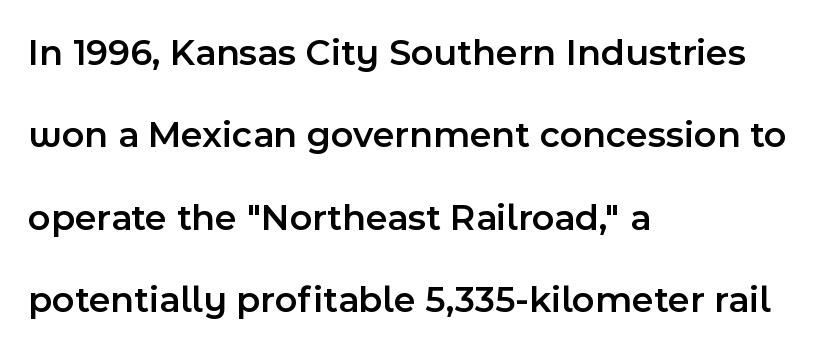
{"serif": "no", "italic": "no", "bold": "semi", "weight": "semibold", "width": "normal", "x_height": "medium", "monospaced": "no", "underline": "no", "align": "left", "line_spacing": "loose", "line_spacing_ratio": 2.17, "letter_spacing": "normal", "letter_spacing_em": 0.0, "glyph_px": 38}
